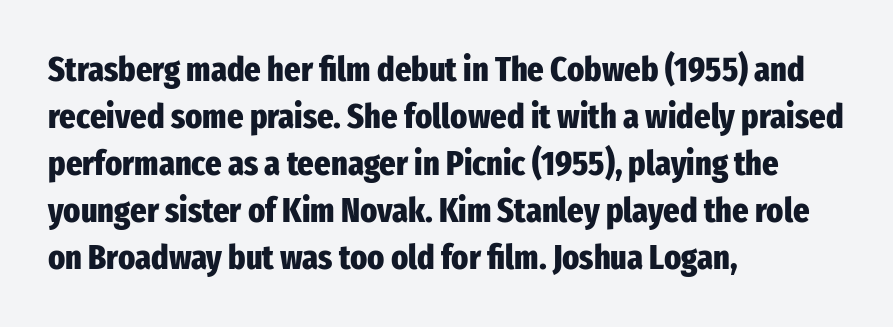
Nothing unusual about the tracking: characters are spaced as the font intends. Spacing verdict: proportional, widths tailored to each character. Quick note: underline off. All the whitespace from short lines collects on the right. The axis of the letterforms is exactly vertical.
